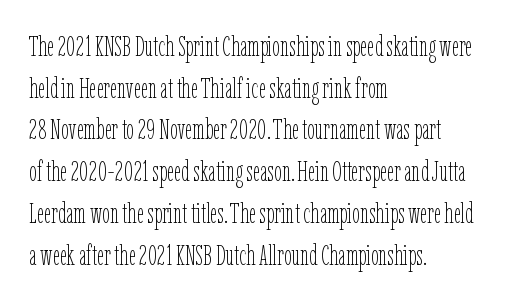
The image shows 28 px thin, condensed type, upright; set left-aligned, normal line spacing (1.49x), normal letter spacing, not underlined; low stroke contrast and a medium x-height.
